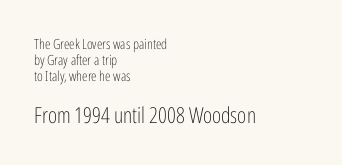
Q: Is the text bold? A: No.
Q: Is the text italic (slanted)? A: No, it is upright.
Q: Is the text underlined? A: No.
Q: How is the paragraph aligned? A: Left-aligned.
Q: Is the spacing between letters normal or unusually wide? A: Normal.
Q: Is the spacing between lines tight, normal or loose? A: Tight.
Q: Which block of text is set in a larger size, the first (top) or the second (bottom)? A: The second (bottom) one.
